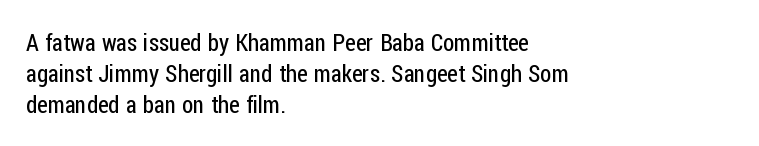
Descenders are the only things crossing below the line. The font sits on the lighter half of the weight spectrum, regular included. Does the copy run flush right? No — it runs flush left. Vertically, the passage feels balanced, rows spaced as you'd expect.
